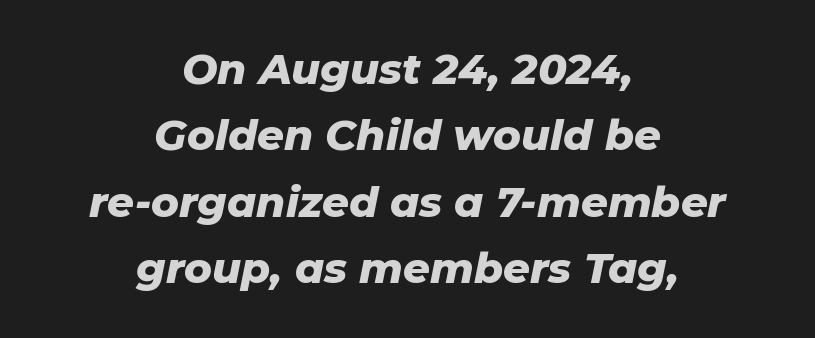
{"italic": "yes", "lean": "right", "slant_degrees": 11, "bold": "yes", "weight": "heavy", "width": "normal", "stroke_contrast": "low", "x_height": "medium", "monospaced": "no", "underline": "no", "align": "center", "line_spacing": "normal", "line_spacing_ratio": 1.58, "letter_spacing": "normal", "letter_spacing_em": 0.0, "glyph_px": 42}
